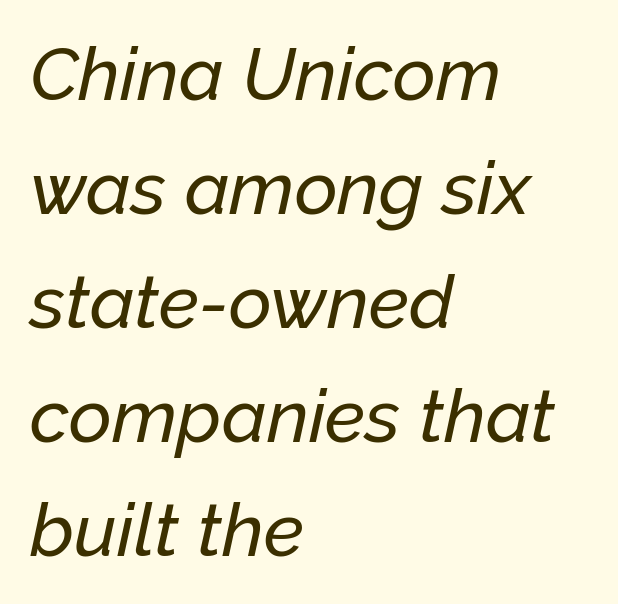
The image shows 74 px text type, italic (leaning right); set left-aligned, normal line spacing (1.54x), normal letter spacing, not underlined; low stroke contrast and a medium x-height.
